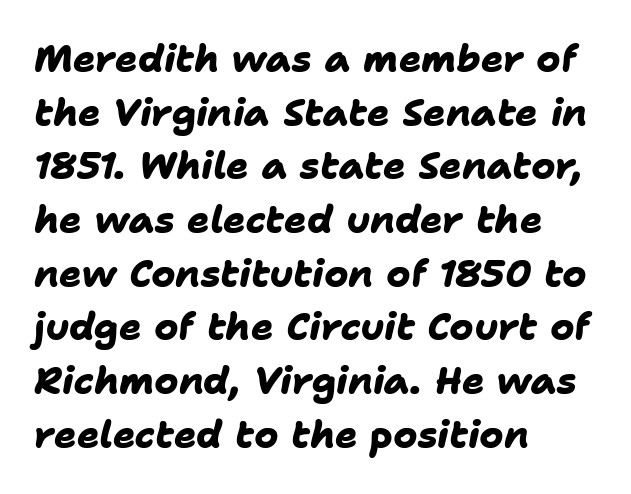
Q: Is the text bold? A: Yes.
Q: Is the typeface a serif or a sans-serif typeface? A: Sans-serif.
Q: Is the text underlined? A: No.
Q: How is the paragraph aligned? A: Left-aligned.
Q: Is the spacing between letters normal or unusually wide? A: Normal.
Q: Is the spacing between lines tight, normal or loose? A: Normal.
Q: Width (condensed, normal, or wide)? A: Normal.
Q: Stroke contrast? A: Low.
Q: x-height? A: Medium.
Q: Monospaced? A: No.
